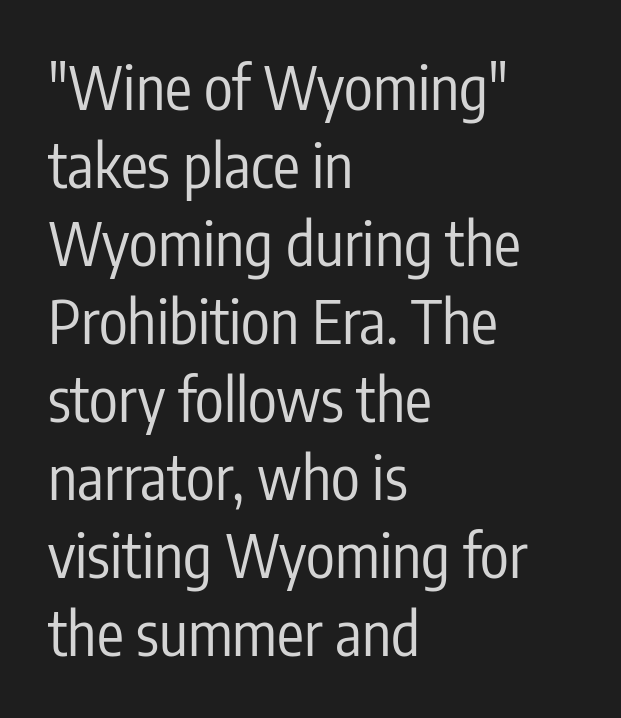
{"serif": "no", "italic": "no", "bold": "no", "weight": "regular", "width": "condensed", "stroke_contrast": "low", "x_height": "medium", "monospaced": "no", "underline": "no", "align": "left", "line_spacing": "normal", "line_spacing_ratio": 1.3, "letter_spacing": "normal", "letter_spacing_em": 0.0, "glyph_px": 60}
